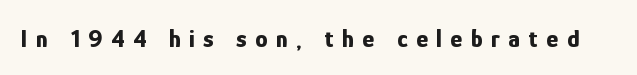
Q: Is the text bold? A: Yes.
Q: Is the text italic (slanted)? A: No, it is upright.
Q: Is the text underlined? A: No.
Q: Is the spacing between letters normal or unusually wide? A: Unusually wide.
